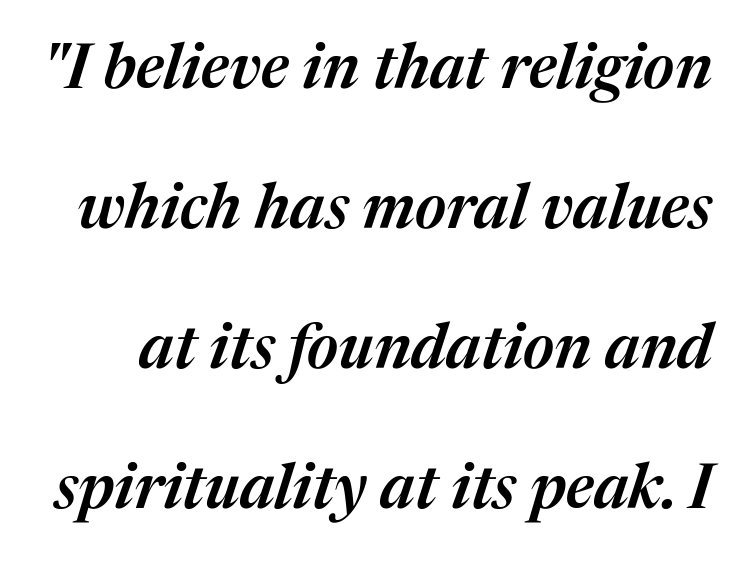
The image shows 62 px semibold type, italic (leaning right); set loose line spacing (2.26x), normal letter spacing, not underlined; medium stroke contrast and a medium x-height.
